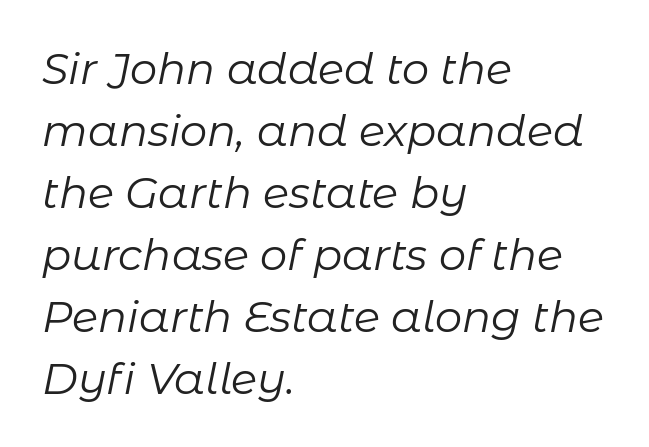
No word sits above an underline. The ragged edge is on the right, which tells us the setting is flush left. Italic: yes, the glyphs are oblique. These glyphs show unthickened strokes, regular width or finer. The space between consecutive lines is moderate. The passage shown is typed in a proportional face where columns would drift.
